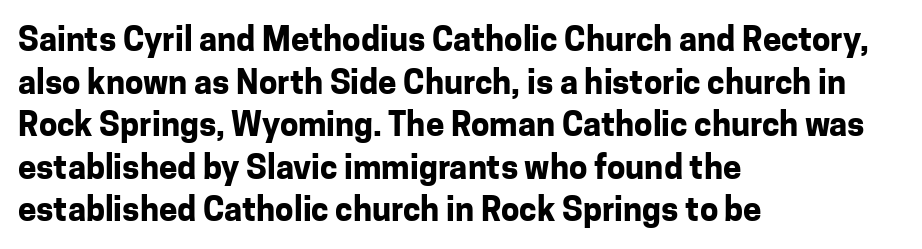
{"serif": "no", "italic": "no", "bold": "yes", "weight": "bold", "width": "normal", "stroke_contrast": "low", "x_height": "medium", "monospaced": "no", "underline": "no", "align": "left", "line_spacing": "normal", "line_spacing_ratio": 1.29, "letter_spacing": "normal", "letter_spacing_em": 0.0, "glyph_px": 33}
